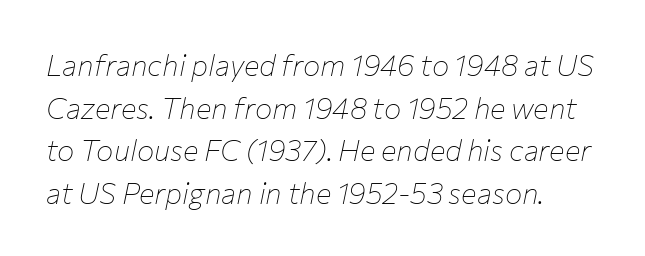
Rendered with sloped, italic letterforms. Stroke thickness stays within the range of a standard reading face or lighter. Regular leading. The face used here is proportionally spaced, like ordinary book or web type.
